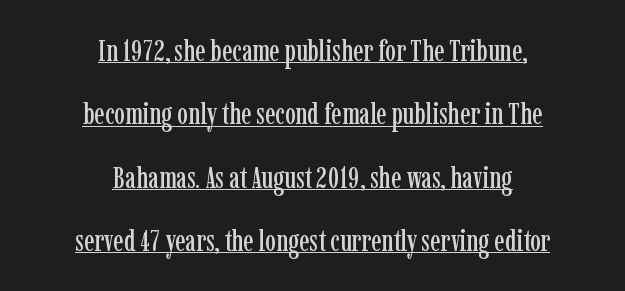
{"serif": "yes", "italic": "no", "width": "condensed", "stroke_contrast": "low", "x_height": "medium", "monospaced": "no", "underline": "yes", "align": "center", "line_spacing": "loose", "line_spacing_ratio": 2.11, "letter_spacing": "normal", "letter_spacing_em": 0.0, "glyph_px": 30}
